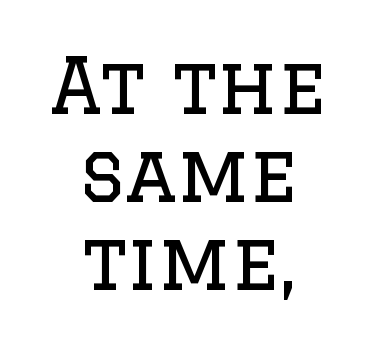
The image shows 77 px regular-weight serif type, upright; set centered, tight line spacing (1.14x), normal letter spacing, not underlined; low stroke contrast and a large x-height.
